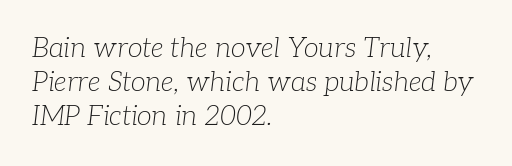
{"italic": "yes", "lean": "right", "slant_degrees": 7, "bold": "no", "underline": "no", "align": "left", "line_spacing": "normal", "line_spacing_ratio": 1.26, "letter_spacing": "normal", "letter_spacing_em": 0.0, "glyph_px": 27}
